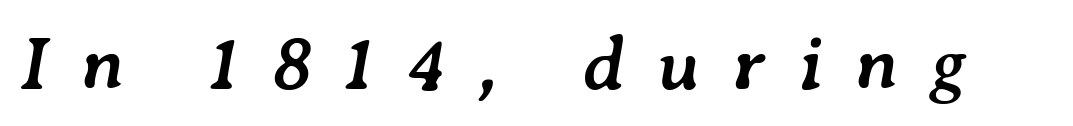
The image shows 76 px semibold type, italic (leaning right); set unusually wide letter spacing (+0.42 em), not underlined; low stroke contrast and a medium x-height.
